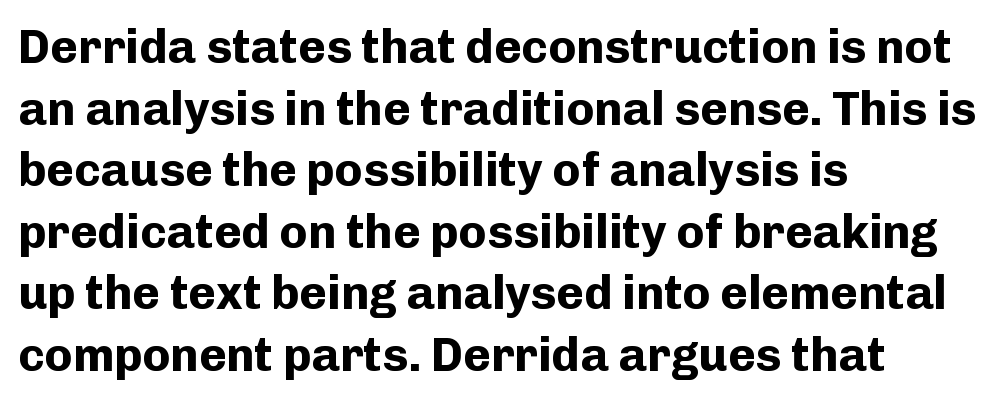
Q: Is the text bold? A: Yes.
Q: Is the text italic (slanted)? A: No, it is upright.
Q: Is the typeface a serif or a sans-serif typeface? A: Sans-serif.
Q: Is the text underlined? A: No.
Q: How is the paragraph aligned? A: Left-aligned.
Q: Is the spacing between letters normal or unusually wide? A: Normal.
Q: Is the spacing between lines tight, normal or loose? A: Normal.
Q: Width (condensed, normal, or wide)? A: Normal.
Q: Stroke contrast? A: Low.
Q: x-height? A: Medium.
Q: Monospaced? A: No.
